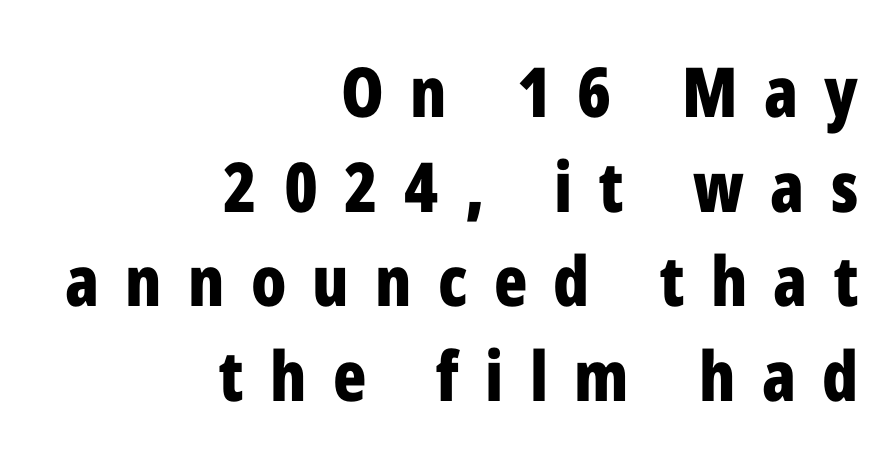
Nope, not italic — everything's standing straight. The strokes are fattened all the way to bold. Anything drawn beneath the words? Only blank space. Glyph-to-glyph distance is far greater than everyday printed text. Regarding leading, the lines here are spaced in the standard way.
